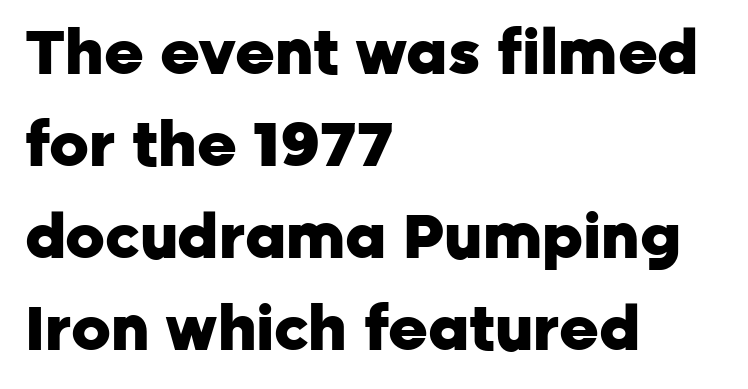
Q: Is the text bold? A: Yes.
Q: Is the text italic (slanted)? A: No, it is upright.
Q: Is the typeface a serif or a sans-serif typeface? A: Sans-serif.
Q: Is the text underlined? A: No.
Q: How is the paragraph aligned? A: Left-aligned.
Q: Is the spacing between letters normal or unusually wide? A: Normal.
Q: Is the spacing between lines tight, normal or loose? A: Normal.
Q: Width (condensed, normal, or wide)? A: Normal.
Q: Stroke contrast? A: Low.
Q: x-height? A: Medium.
Q: Monospaced? A: No.
